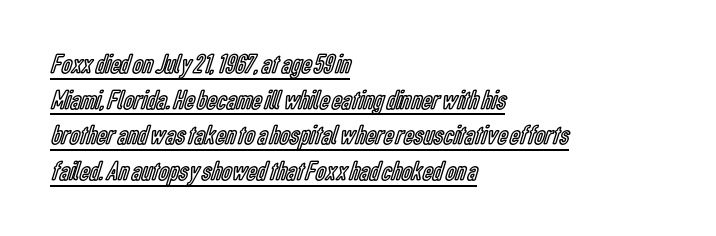
The image shows 28 px condensed type; set left-aligned, normal line spacing (1.27x), normal letter spacing, underlined; a medium x-height.
